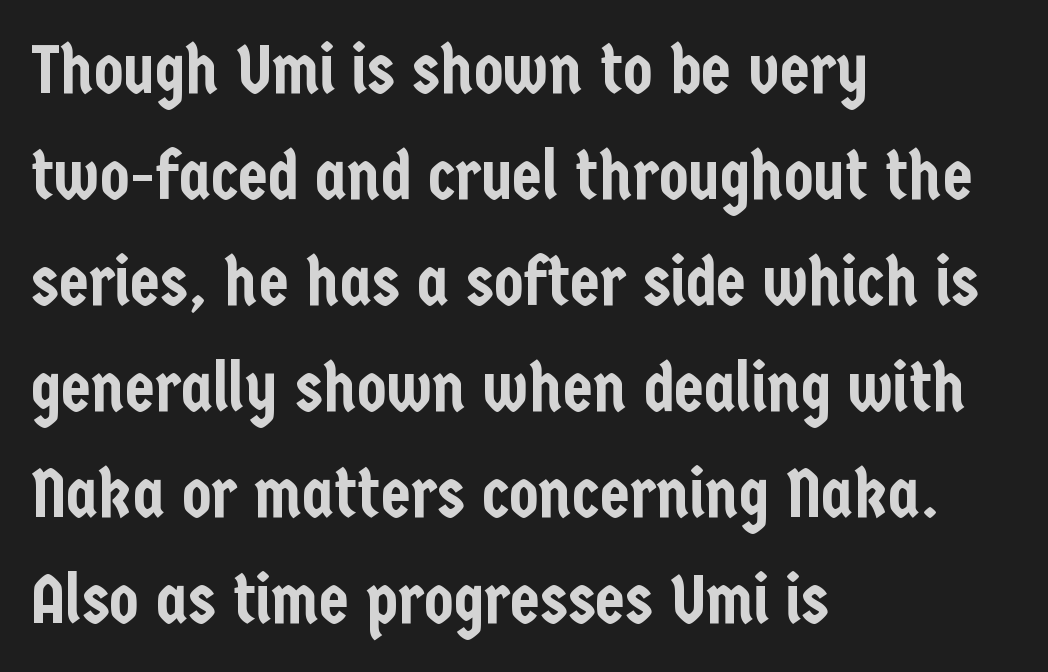
Q: Is the text italic (slanted)? A: No, it is upright.
Q: Is the typeface a serif or a sans-serif typeface? A: Sans-serif.
Q: Is the text underlined? A: No.
Q: How is the paragraph aligned? A: Left-aligned.
Q: Is the spacing between letters normal or unusually wide? A: Normal.
Q: Is the spacing between lines tight, normal or loose? A: Normal.
Q: Width (condensed, normal, or wide)? A: Condensed.
Q: Stroke contrast? A: Low.
Q: x-height? A: Medium.
Q: Monospaced? A: No.
